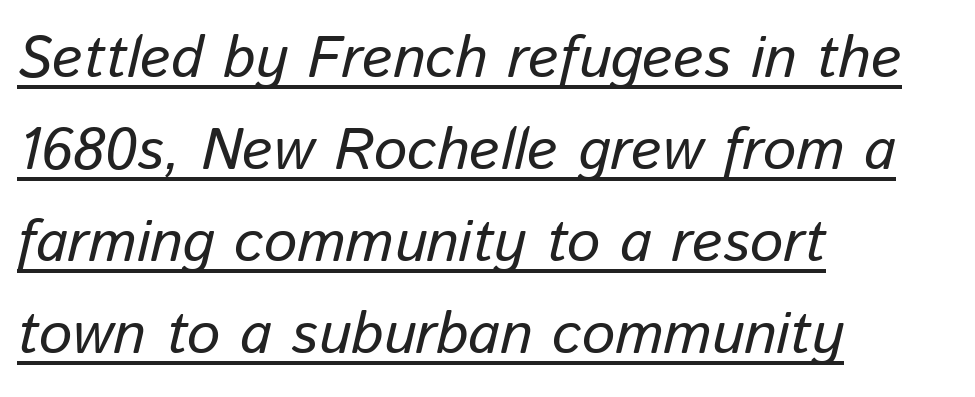
Character widths vary here, with narrow letters taking less room than wide ones. Leftover space on each line is placed entirely after the last word. Stems and bowls with no extra thickness — not bold. Underlining? Definitely there. Every character sits at an angle, as italics do.
